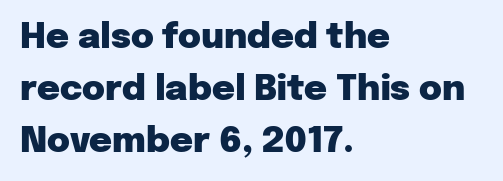
Q: Is the text bold? A: Yes.
Q: Is the text italic (slanted)? A: No, it is upright.
Q: Is the typeface a serif or a sans-serif typeface? A: Sans-serif.
Q: Is the text underlined? A: No.
Q: How is the paragraph aligned? A: Left-aligned.
Q: Is the spacing between letters normal or unusually wide? A: Normal.
Q: Is the spacing between lines tight, normal or loose? A: Normal.
Q: Width (condensed, normal, or wide)? A: Normal.
Q: Stroke contrast? A: Low.
Q: x-height? A: Medium.
Q: Monospaced? A: No.
